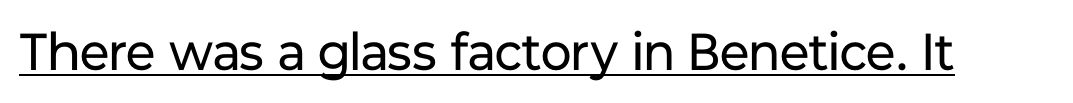
Is this a fixed-width face? No — the glyphs have proportional, varying widths. Nothing heavy about these letters — not bold at all. Every character sits straight up, as roman type does. Font category for this specimen: sans-serif. The rendering uses the underline text-decoration. Is the letter spacing exaggerated? No — it looks like the ordinary default.
